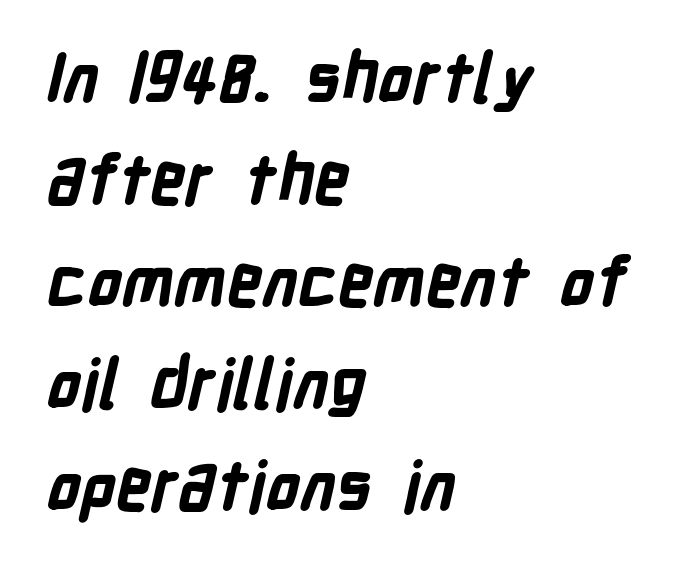
The image shows 68 px bold, condensed sans-serif type; set left-aligned, normal line spacing (1.5x), normal letter spacing, not underlined; low stroke contrast and a medium x-height.
